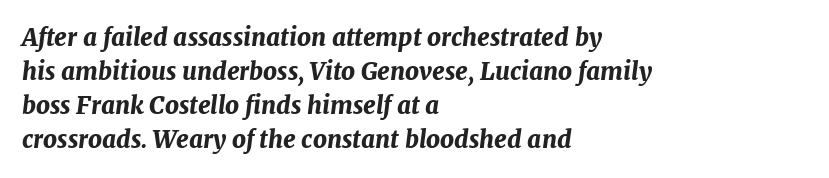
Q: Is the text bold? A: Yes.
Q: Is the text italic (slanted)? A: Yes, it leans right by about 7 degrees.
Q: Is the text underlined? A: No.
Q: How is the paragraph aligned? A: Left-aligned.
Q: Is the spacing between letters normal or unusually wide? A: Normal.
Q: Is the spacing between lines tight, normal or loose? A: Normal.
